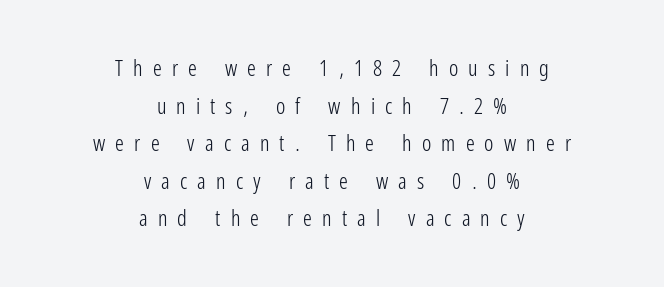
Caption: expanded tracking, letters set apart. This reads as an unemphasized weight, regular at the heaviest. The letters stand upright; this is a roman face. This sample is center-justified, so both line endings float freely. Glance below the letters and you will spot only blank space.
